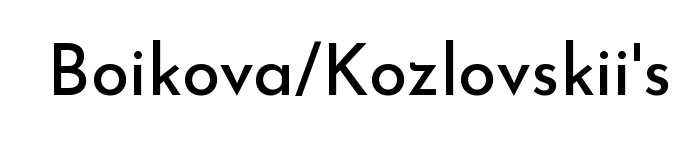
The image shows 70 px regular-weight sans-serif type, upright; set normal letter spacing, not underlined; low stroke contrast and a small x-height.
